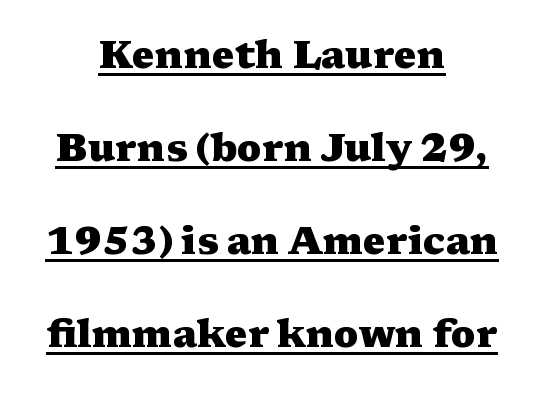
Q: Is the text bold? A: Yes.
Q: Is the text italic (slanted)? A: No, it is upright.
Q: Is the typeface a serif or a sans-serif typeface? A: Serif.
Q: Is the text underlined? A: Yes.
Q: How is the paragraph aligned? A: Centered.
Q: Is the spacing between letters normal or unusually wide? A: Normal.
Q: Is the spacing between lines tight, normal or loose? A: Loose.
Q: Width (condensed, normal, or wide)? A: Wide.
Q: Stroke contrast? A: Medium.
Q: x-height? A: Medium.
Q: Monospaced? A: No.
